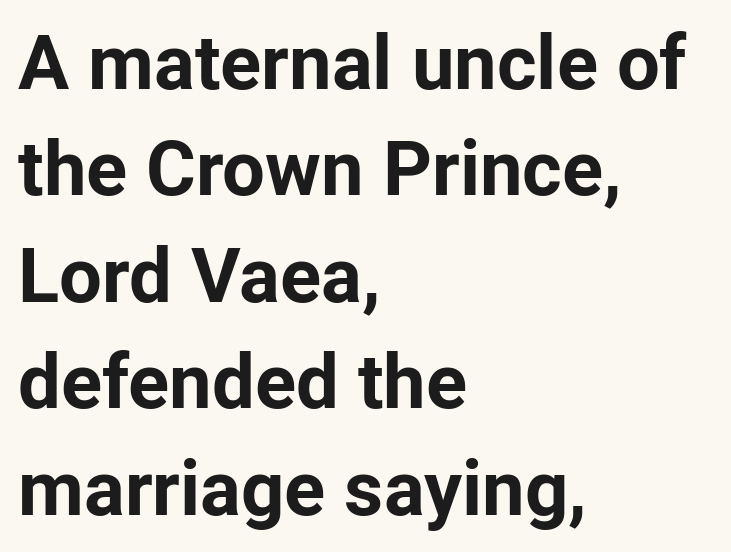
Any mark beneath the type? The region is blank. The tracking reads as untouched default to a designer's eye. The designer left line spacing at the default. Notice how the passage keeps a crisp vertical edge on the left only. The letters carry no serifs — their stems end cleanly without finishing strokes.
